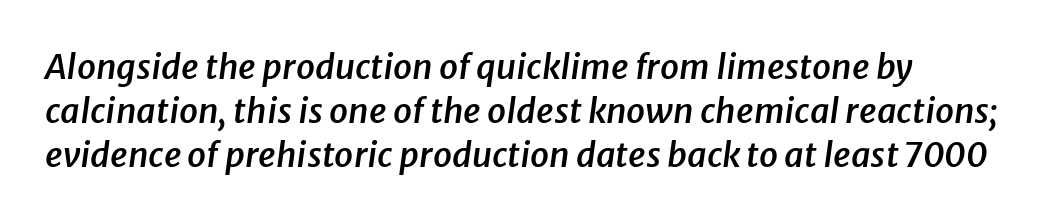
Q: Is the text bold? A: Semi-bold.
Q: Is the text italic (slanted)? A: Yes, it leans right by about 8 degrees.
Q: Is the text underlined? A: No.
Q: How is the paragraph aligned? A: Left-aligned.
Q: Is the spacing between letters normal or unusually wide? A: Normal.
Q: Is the spacing between lines tight, normal or loose? A: Normal.
Q: Width (condensed, normal, or wide)? A: Normal.
Q: Stroke contrast? A: Low.
Q: x-height? A: Medium.
Q: Monospaced? A: No.
